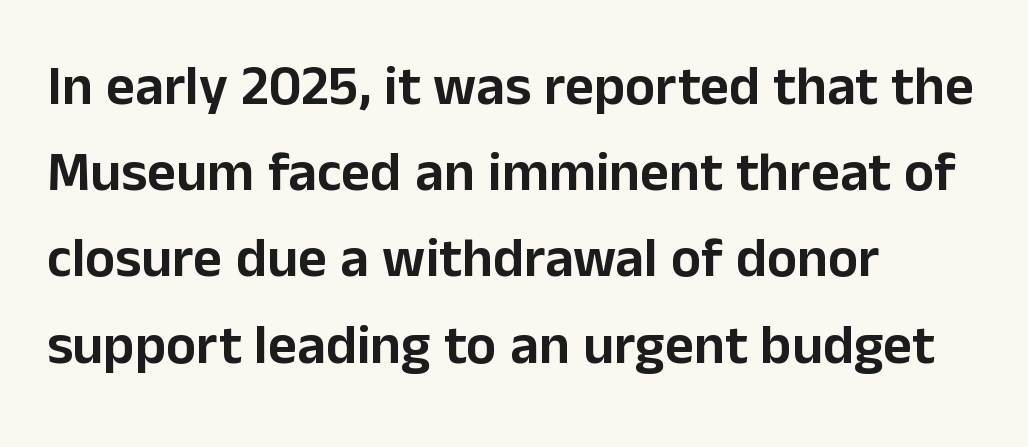
Q: Is the text italic (slanted)? A: No, it is upright.
Q: Is the typeface a serif or a sans-serif typeface? A: Sans-serif.
Q: Is the text underlined? A: No.
Q: How is the paragraph aligned? A: Left-aligned.
Q: Is the spacing between letters normal or unusually wide? A: Normal.
Q: Is the spacing between lines tight, normal or loose? A: Normal.
Q: Width (condensed, normal, or wide)? A: Normal.
Q: Stroke contrast? A: Low.
Q: x-height? A: Medium.
Q: Monospaced? A: No.
